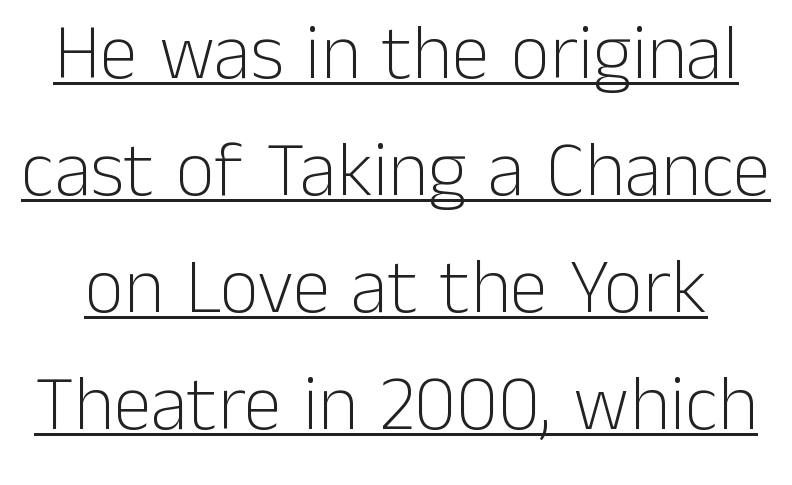
{"serif": "no", "italic": "no", "bold": "no", "weight": "light", "width": "normal", "stroke_contrast": "low", "x_height": "medium", "monospaced": "no", "underline": "yes", "line_spacing": "normal", "line_spacing_ratio": 1.52, "letter_spacing": "normal", "letter_spacing_em": 0.0, "glyph_px": 77}
